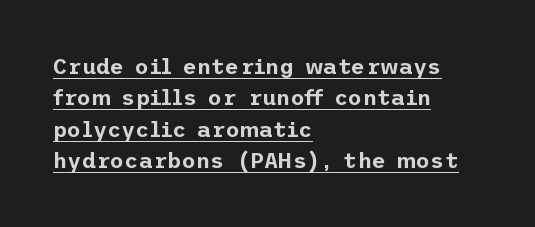
The image shows 22 px text type, upright; set left-aligned, normal line spacing (1.43x), normal letter spacing, underlined.
